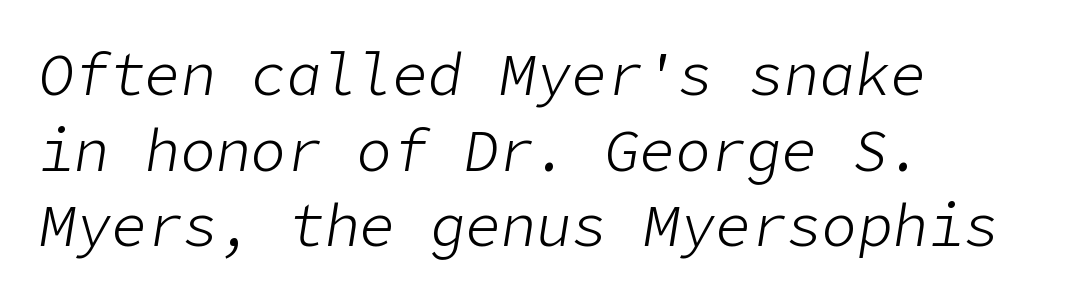
The image shows 59 px light type, italic (leaning right); set left-aligned, normal line spacing (1.28x), normal letter spacing, not underlined; low stroke contrast and a medium x-height.
